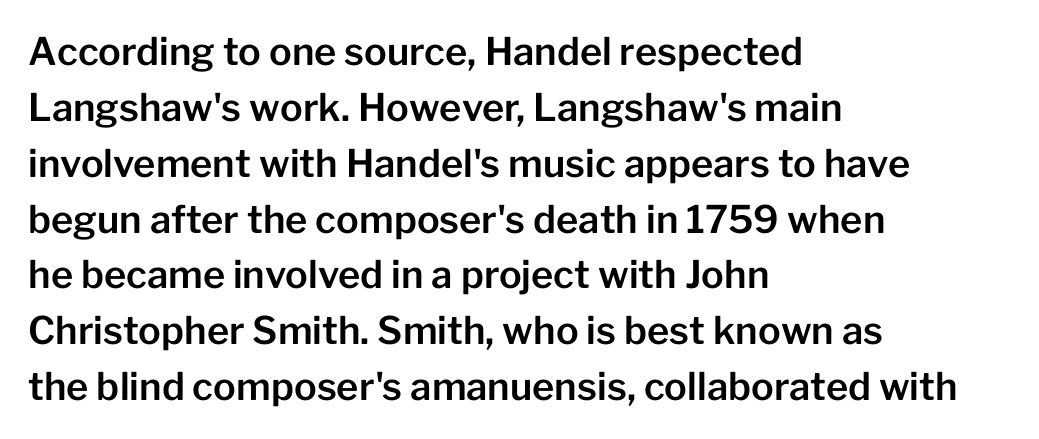
{"serif": "no", "italic": "no", "width": "normal", "stroke_contrast": "low", "x_height": "medium", "monospaced": "no", "underline": "no", "align": "left", "line_spacing": "normal", "line_spacing_ratio": 1.47, "letter_spacing": "normal", "letter_spacing_em": 0.0, "glyph_px": 38}
